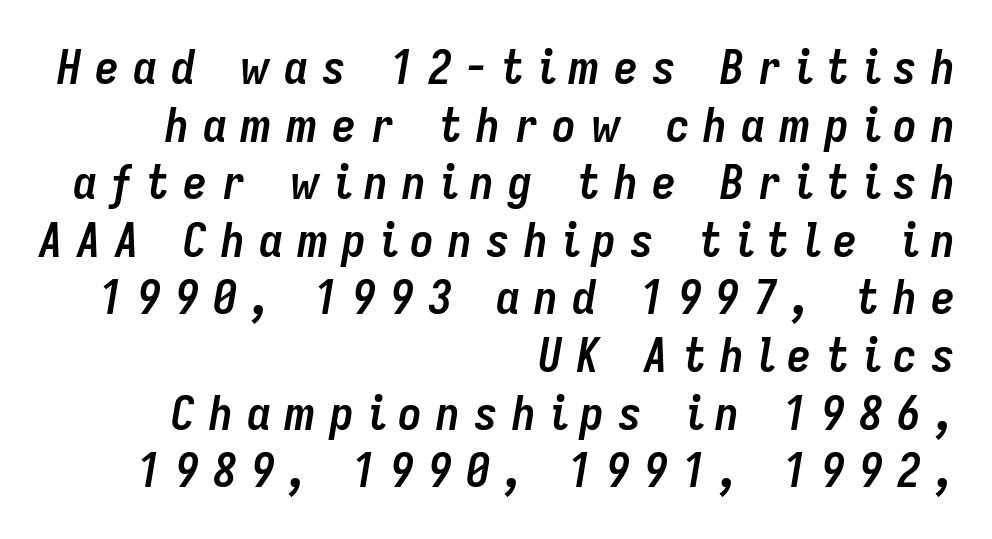
Slanted lettering throughout. The letters advance in unequal steps, a hallmark of proportional type. Anything drawn beneath the words? Only blank space. You could only call the tracking loose — the letters float apart. The rendering anchors every line to the right-hand side. In terms of weight, the rendering is a true, heavy bold.
